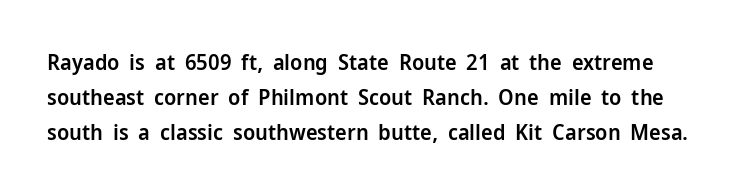
Just letters on the line, the space beneath them empty. The gaps between neighbouring characters are ordinary and unremarkable. You can tell it's not italic because the verticals are truly vertical. The designer left line spacing at the default.
